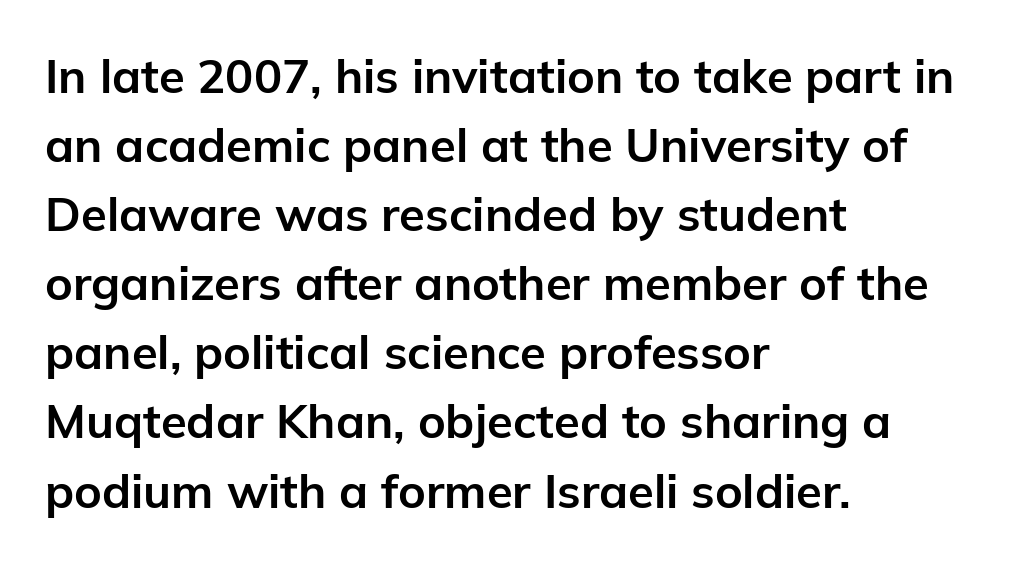
The image shows 47 px bold sans-serif type, upright; set left-aligned, normal line spacing (1.47x), normal letter spacing, not underlined; low stroke contrast and a medium x-height.
